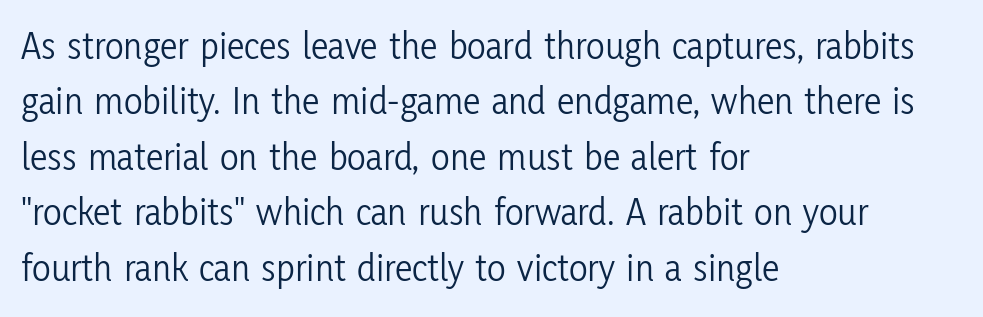
{"serif": "no", "italic": "no", "bold": "no", "weight": "light", "width": "condensed", "stroke_contrast": "low", "x_height": "medium", "monospaced": "no", "underline": "no", "align": "left", "line_spacing": "normal", "line_spacing_ratio": 1.42, "letter_spacing": "normal", "letter_spacing_em": 0.0, "glyph_px": 39}
